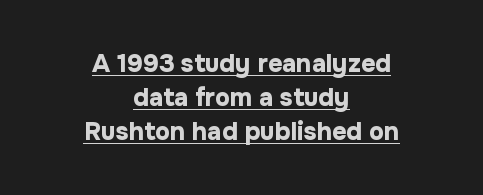
Each line of the rendering has a horizontal stroke beneath the glyphs. The letters sit at their default tracking, neither squeezed nor spread. Strokes here are thick enough to call this a true bold. Rendered with straight, roman letterforms. A normal amount of white space separates one row of letters from the next. The lines are quadded center.
